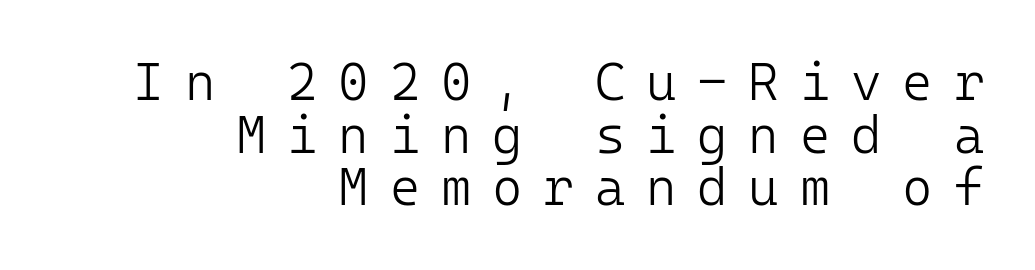
The image shows 52 px light sans-serif type, upright, monospaced; set right-aligned, tight line spacing (1.01x), unusually wide letter spacing (+0.4 em), not underlined; low stroke contrast and a medium x-height.
